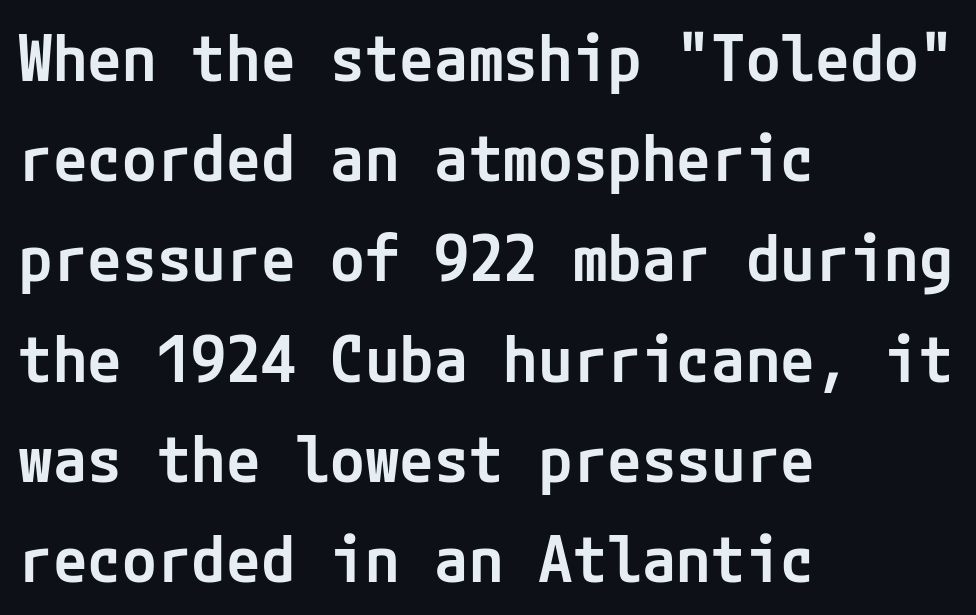
Q: Is the text bold? A: Semi-bold.
Q: Is the text italic (slanted)? A: No, it is upright.
Q: Is the typeface a serif or a sans-serif typeface? A: Sans-serif.
Q: Is the text underlined? A: No.
Q: How is the paragraph aligned? A: Left-aligned.
Q: Is the spacing between letters normal or unusually wide? A: Normal.
Q: Is the spacing between lines tight, normal or loose? A: Normal.
Q: Width (condensed, normal, or wide)? A: Normal.
Q: Stroke contrast? A: Low.
Q: x-height? A: Medium.
